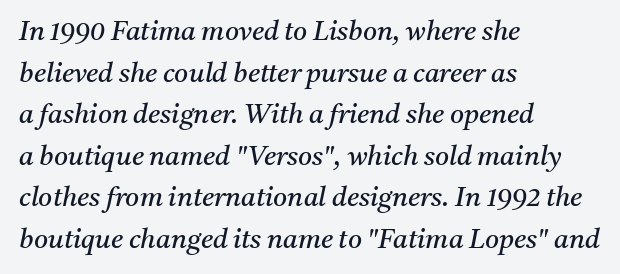
Short note: letters normally spaced. The passage shown leans; its letterforms are oblique. Is the type heavy? It reads as light-to-regular instead. These lines are set flush left with a ragged right edge.
